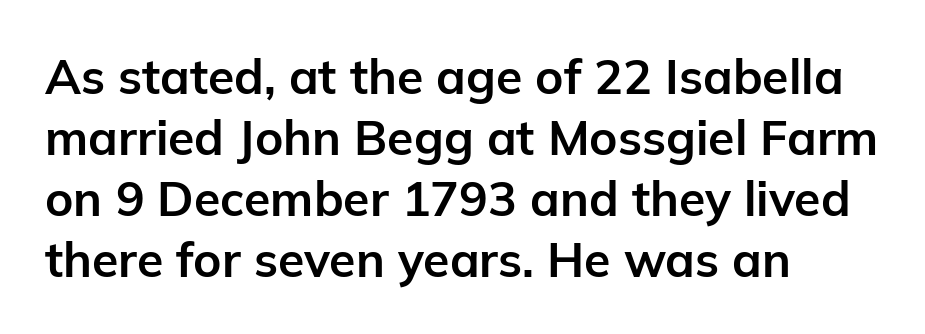
Standard letterfit; no display-style spreading of the glyphs. Heavy, bold letterforms. What kind of face is this? One without serifs — a sans. The lines sit at an ordinary, default distance from one another. The lines are quadded left.
